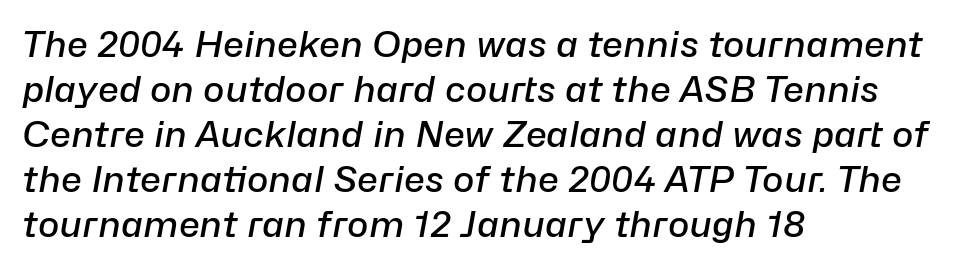
Q: Is the text bold? A: Semi-bold.
Q: Is the text italic (slanted)? A: Yes, it leans right by about 10 degrees.
Q: Is the text underlined? A: No.
Q: How is the paragraph aligned? A: Left-aligned.
Q: Is the spacing between letters normal or unusually wide? A: Normal.
Q: Is the spacing between lines tight, normal or loose? A: Normal.
Q: Width (condensed, normal, or wide)? A: Normal.
Q: Stroke contrast? A: Low.
Q: x-height? A: Medium.
Q: Monospaced? A: No.
